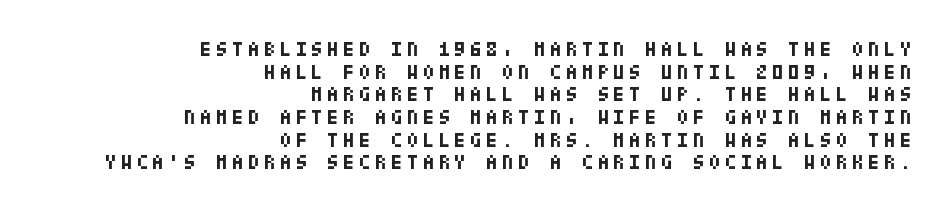
{"italic": "no", "bold": "yes", "underline": "no", "align": "right", "line_spacing": "tight", "line_spacing_ratio": 1.08, "letter_spacing": "wide", "letter_spacing_em": 0.21, "glyph_px": 21}
